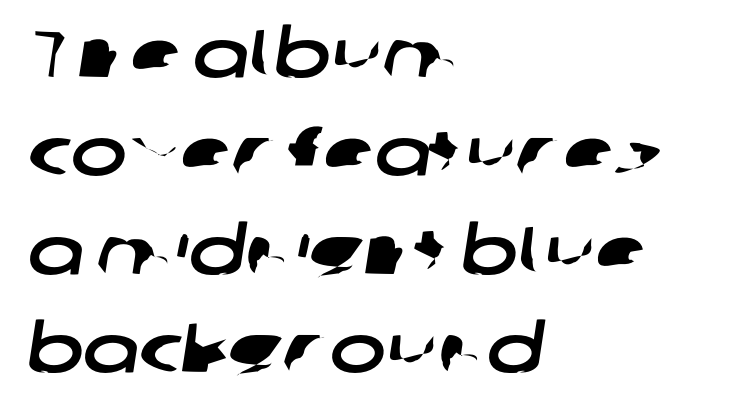
The image shows 67 px wide sans-serif type; set left-aligned, normal line spacing (1.47x), normal letter spacing, not underlined; low stroke contrast and a medium x-height.
